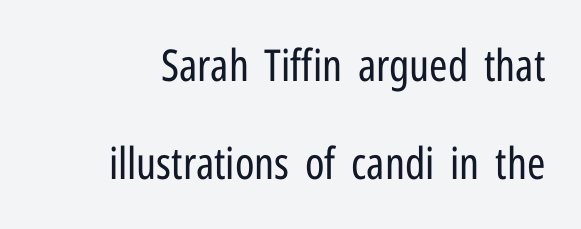
Q: Is the text bold? A: No.
Q: Is the text italic (slanted)? A: No, it is upright.
Q: Is the typeface a serif or a sans-serif typeface? A: Sans-serif.
Q: Is the text underlined? A: No.
Q: Is the spacing between letters normal or unusually wide? A: Normal.
Q: Is the spacing between lines tight, normal or loose? A: Loose.
Q: Width (condensed, normal, or wide)? A: Condensed.
Q: Stroke contrast? A: Low.
Q: x-height? A: Medium.
Q: Monospaced? A: No.
